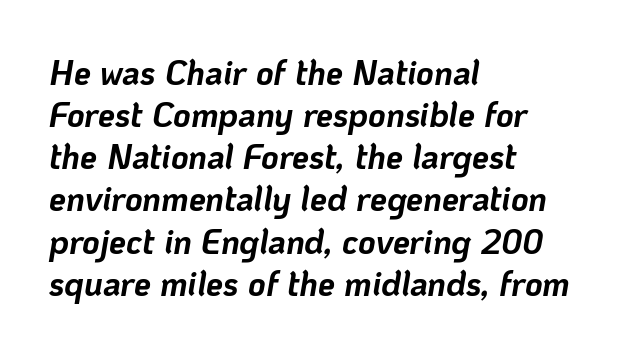
The image shows 34 px bold type, italic (leaning right); set left-aligned, line spacing 1.24x, normal letter spacing, not underlined; low stroke contrast and a medium x-height.
